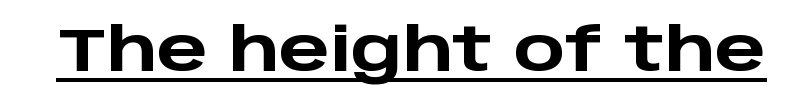
The image shows 60 px heavy, wide sans-serif type, upright; set normal letter spacing, underlined; low stroke contrast and a large x-height.
